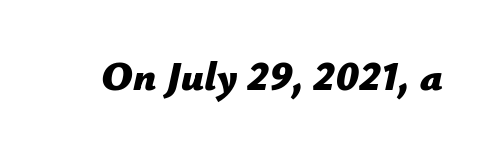
Q: Is the text bold? A: Yes.
Q: Is the text italic (slanted)? A: Yes, it leans right by about 12 degrees.
Q: Is the text underlined? A: No.
Q: Is the spacing between letters normal or unusually wide? A: Normal.
Q: Width (condensed, normal, or wide)? A: Normal.
Q: Stroke contrast? A: Low.
Q: x-height? A: Medium.
Q: Monospaced? A: No.
